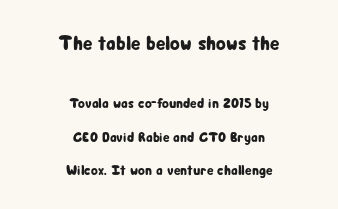
{"italic": "no", "underline": "no", "align": "center", "line_spacing": "loose", "line_spacing_ratio": 2.4, "letter_spacing": "normal", "letter_spacing_em": 0.0, "larger_block": "first", "size_ratio": 1.43, "glyph_px": 20}
